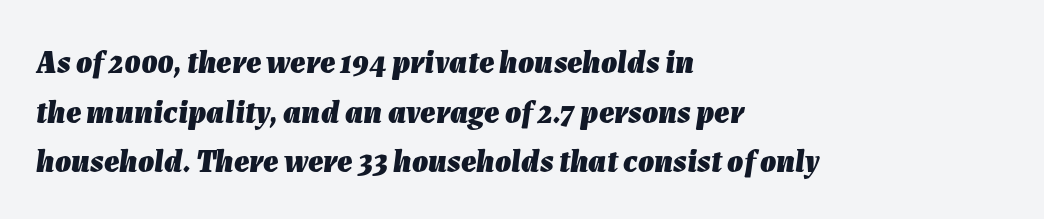
The image shows 32 px heavy type, italic (leaning right); set left-aligned, normal line spacing (1.55x), normal letter spacing, not underlined; low stroke contrast and a medium x-height.
